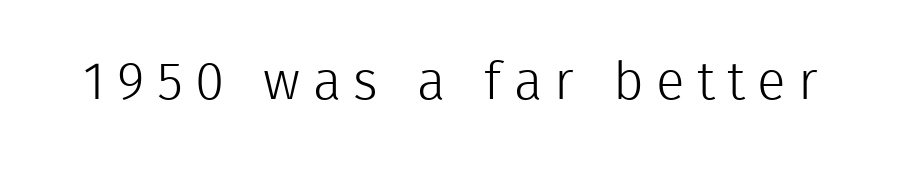
{"serif": "no", "italic": "no", "bold": "no", "weight": "light", "width": "normal", "x_height": "medium", "monospaced": "no", "underline": "no", "letter_spacing": "wide", "letter_spacing_em": 0.23, "glyph_px": 53}
